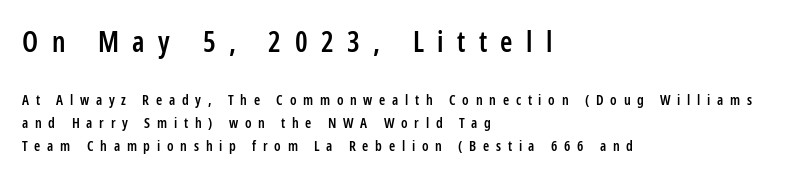
The image shows 28 px semibold, condensed sans-serif type, upright; set left-aligned, normal line spacing (1.64x), unusually wide letter spacing (+0.48 em), not underlined; the first (top) block is 2.0x larger; low stroke contrast and a medium x-height.
